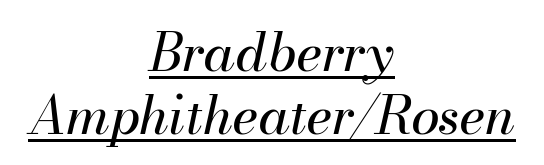
{"italic": "yes", "lean": "right", "slant_degrees": 13, "bold": "no", "weight": "regular", "width": "normal", "stroke_contrast": "medium", "x_height": "small", "monospaced": "no", "underline": "yes", "align": "center", "line_spacing_ratio": 1.22, "letter_spacing": "normal", "letter_spacing_em": 0.0, "glyph_px": 52}
